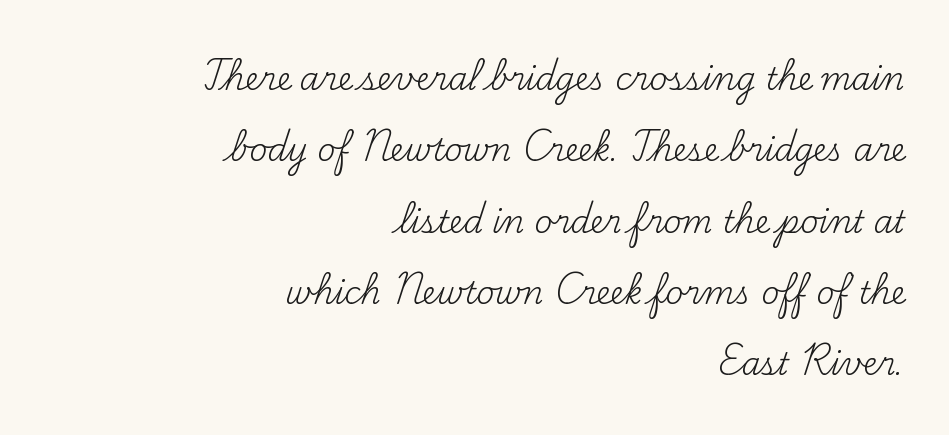
{"serif": "yes", "bold": "no", "weight": "regular", "width": "normal", "stroke_contrast": "medium", "x_height": "small", "monospaced": "no", "underline": "no", "align": "right", "line_spacing": "loose", "line_spacing_ratio": 2.3, "letter_spacing": "normal", "letter_spacing_em": 0.0, "glyph_px": 31}
